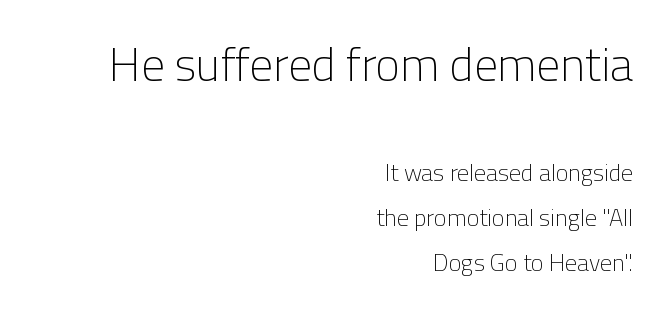
Q: Is the text bold? A: No.
Q: Is the text italic (slanted)? A: No, it is upright.
Q: Is the typeface a serif or a sans-serif typeface? A: Sans-serif.
Q: Is the text underlined? A: No.
Q: How is the paragraph aligned? A: Right-aligned.
Q: Is the spacing between letters normal or unusually wide? A: Normal.
Q: Which block of text is set in a larger size, the first (top) or the second (bottom)? A: The first (top) one.
Q: Width (condensed, normal, or wide)? A: Normal.
Q: Stroke contrast? A: Low.
Q: x-height? A: Medium.
Q: Monospaced? A: No.
